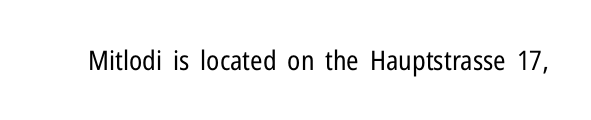
Has an underline been added? It has not. The type is set solid horizontally, with unmodified tracking. The characters are drawn with everyday or finer stroke widths. Every character sits straight up, as roman type does.
